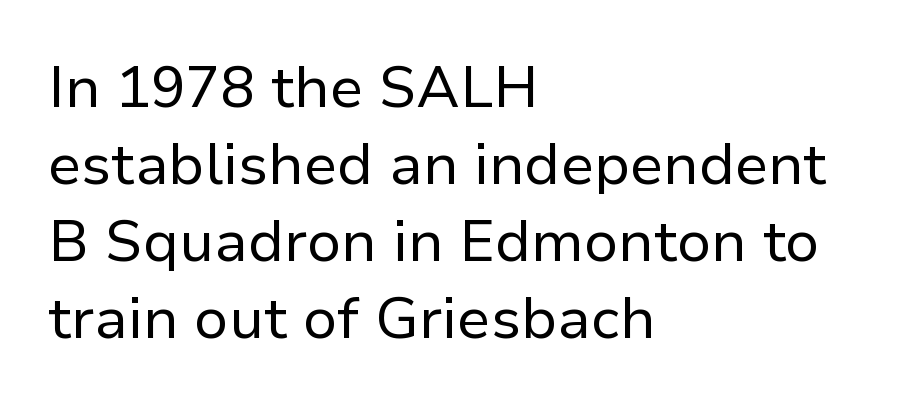
{"serif": "no", "italic": "no", "bold": "no", "weight": "regular", "width": "normal", "stroke_contrast": "low", "x_height": "medium", "monospaced": "no", "underline": "no", "align": "left", "line_spacing": "normal", "line_spacing_ratio": 1.33, "letter_spacing": "normal", "letter_spacing_em": 0.0, "glyph_px": 58}
